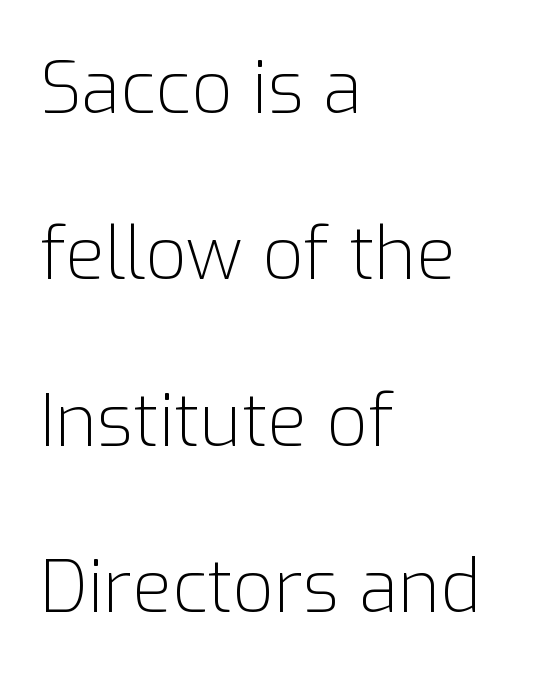
Q: Is the text bold? A: No.
Q: Is the text italic (slanted)? A: No, it is upright.
Q: Is the typeface a serif or a sans-serif typeface? A: Sans-serif.
Q: Is the text underlined? A: No.
Q: How is the paragraph aligned? A: Left-aligned.
Q: Is the spacing between letters normal or unusually wide? A: Normal.
Q: Is the spacing between lines tight, normal or loose? A: Loose.
Q: Width (condensed, normal, or wide)? A: Normal.
Q: Stroke contrast? A: Low.
Q: x-height? A: Medium.
Q: Monospaced? A: No.
